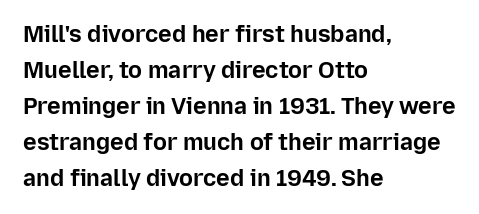
Q: Is the text bold? A: Yes.
Q: Is the text italic (slanted)? A: No, it is upright.
Q: Is the text underlined? A: No.
Q: How is the paragraph aligned? A: Left-aligned.
Q: Is the spacing between letters normal or unusually wide? A: Normal.
Q: Is the spacing between lines tight, normal or loose? A: Normal.
